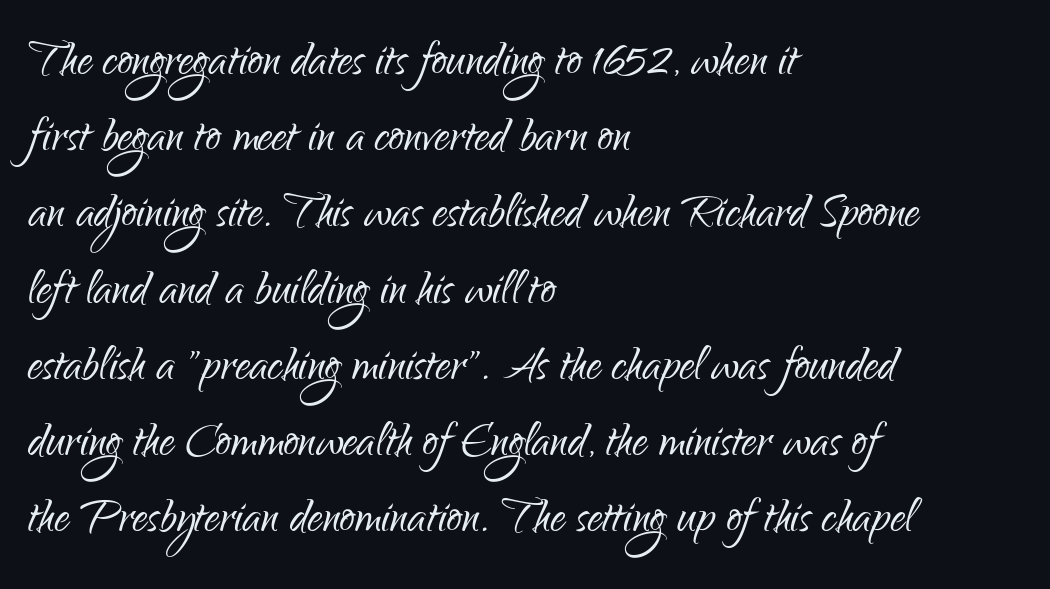
Q: Is the text bold? A: No.
Q: Is the text italic (slanted)? A: Yes.
Q: Is the typeface a serif or a sans-serif typeface? A: Sans-serif.
Q: Is the text underlined? A: No.
Q: How is the paragraph aligned? A: Left-aligned.
Q: Is the spacing between letters normal or unusually wide? A: Normal.
Q: Is the spacing between lines tight, normal or loose? A: Normal.
Q: Width (condensed, normal, or wide)? A: Condensed.
Q: Stroke contrast? A: Low.
Q: x-height? A: Small.
Q: Monospaced? A: No.
